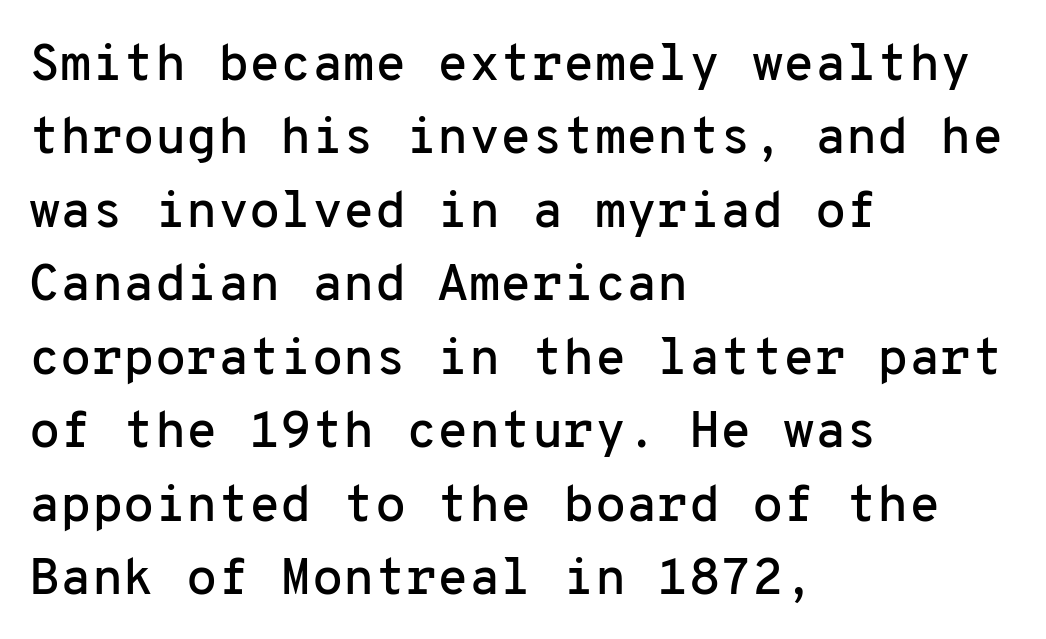
The image shows 51 px sans-serif type, upright, monospaced; set left-aligned, normal line spacing (1.44x), normal letter spacing, not underlined; low stroke contrast and a medium x-height.
